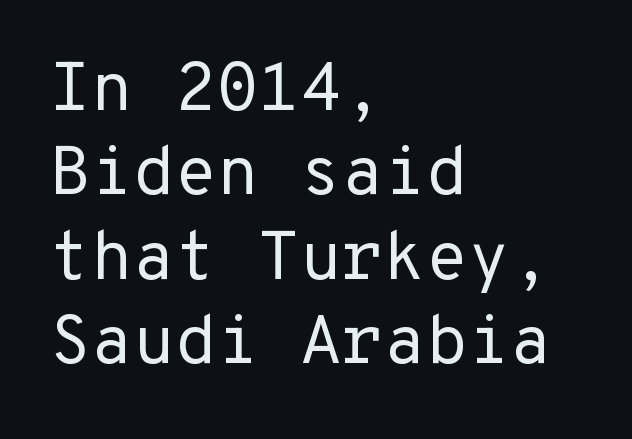
Stroke terminals: plain, sans-serif. The rendering anchors every line to the left-hand side. The strokes are not fattened; the text isn't bold. This sample uses plain, unmodified letter spacing.
